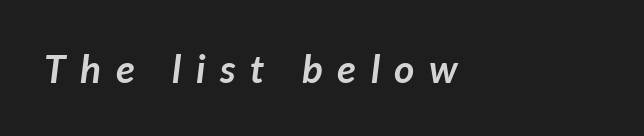
{"italic": "yes", "lean": "right", "slant_degrees": 7, "bold": "yes", "weight": "semibold", "width": "normal", "stroke_contrast": "low", "x_height": "medium", "monospaced": "no", "underline": "no", "align": "left", "letter_spacing": "wide", "letter_spacing_em": 0.37, "glyph_px": 39}
